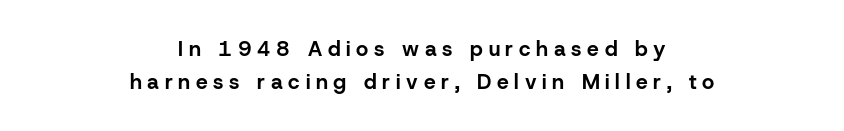
{"italic": "no", "bold": "yes", "underline": "no", "align": "center", "line_spacing": "normal", "line_spacing_ratio": 1.57, "letter_spacing": "wide", "letter_spacing_em": 0.27, "glyph_px": 21}
